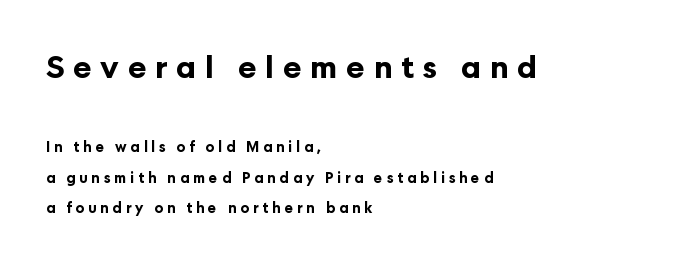
{"serif": "no", "italic": "no", "bold": "yes", "weight": "bold", "width": "normal", "stroke_contrast": "low", "x_height": "medium", "monospaced": "no", "underline": "no", "align": "left", "line_spacing": "loose", "line_spacing_ratio": 2.15, "letter_spacing": "wide", "letter_spacing_em": 0.28, "larger_block": "first", "size_ratio": 2.21, "glyph_px": 31}
